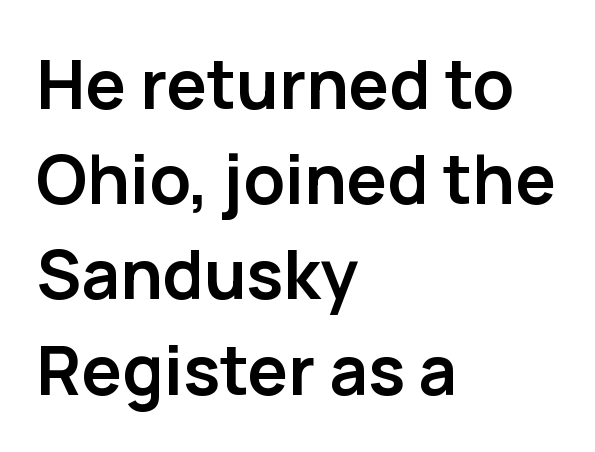
{"serif": "no", "italic": "no", "bold": "yes", "weight": "semibold", "width": "normal", "stroke_contrast": "low", "x_height": "medium", "monospaced": "no", "underline": "no", "align": "left", "line_spacing": "normal", "line_spacing_ratio": 1.4, "letter_spacing": "normal", "letter_spacing_em": 0.0, "glyph_px": 68}
